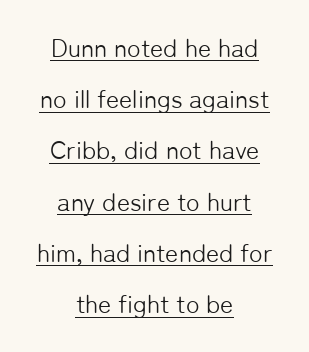
The image shows 25 px text type, upright; set centered, loose line spacing (2.05x), normal letter spacing, underlined.
